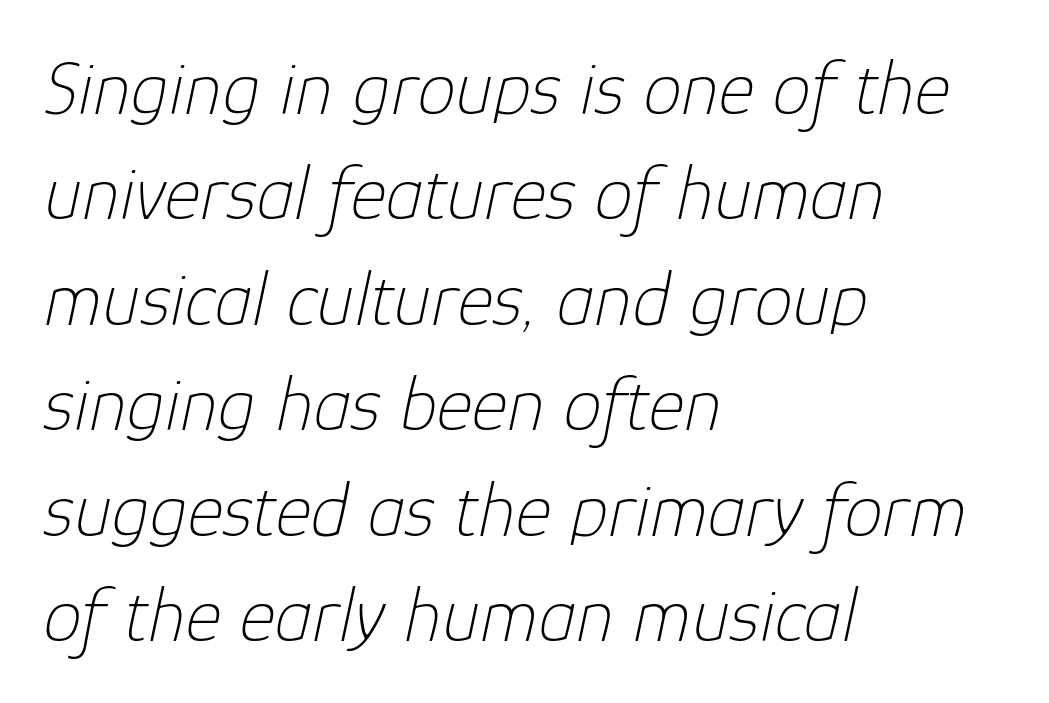
{"italic": "yes", "lean": "right", "slant_degrees": 12, "bold": "no", "weight": "thin", "width": "normal", "stroke_contrast": "low", "x_height": "medium", "monospaced": "no", "underline": "no", "align": "left", "line_spacing": "normal", "line_spacing_ratio": 1.37, "letter_spacing": "normal", "letter_spacing_em": 0.0, "glyph_px": 77}
